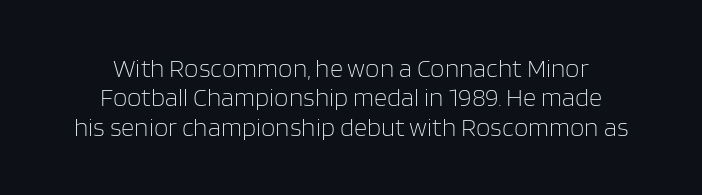
The image shows 26 px text type, upright; set centered, tight line spacing (1.13x), normal letter spacing, not underlined.
